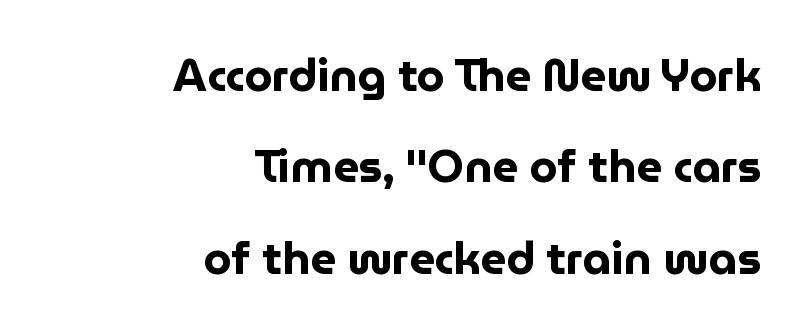
{"serif": "no", "italic": "no", "bold": "yes", "weight": "bold", "width": "normal", "stroke_contrast": "low", "x_height": "medium", "monospaced": "no", "underline": "no", "align": "right", "line_spacing": "loose", "line_spacing_ratio": 2.03, "letter_spacing": "normal", "letter_spacing_em": 0.0, "glyph_px": 45}
